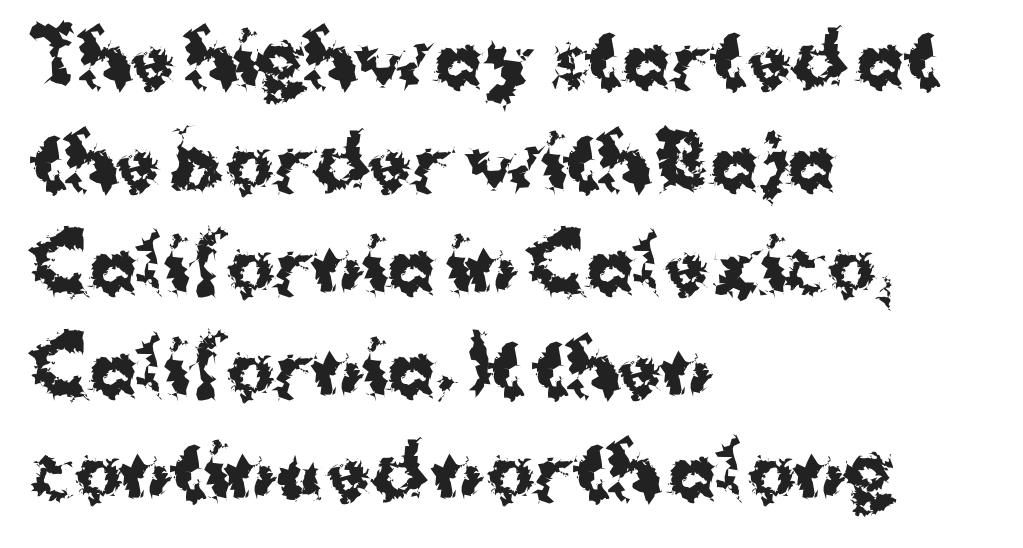
The image shows 72 px bold sans-serif type, upright; set left-aligned, normal line spacing (1.43x), normal letter spacing, not underlined; medium stroke contrast and a medium x-height.
